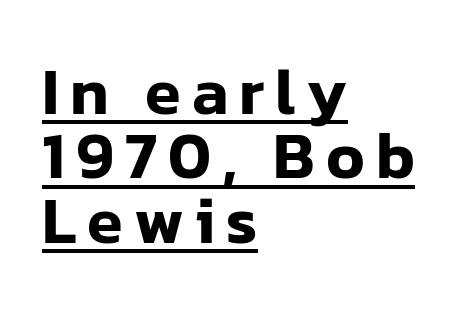
Q: Is the text italic (slanted)? A: No, it is upright.
Q: Is the typeface a serif or a sans-serif typeface? A: Sans-serif.
Q: Is the text underlined? A: Yes.
Q: How is the paragraph aligned? A: Left-aligned.
Q: Is the spacing between lines tight, normal or loose? A: Tight.
Q: Width (condensed, normal, or wide)? A: Normal.
Q: Stroke contrast? A: Low.
Q: x-height? A: Medium.
Q: Monospaced? A: No.
